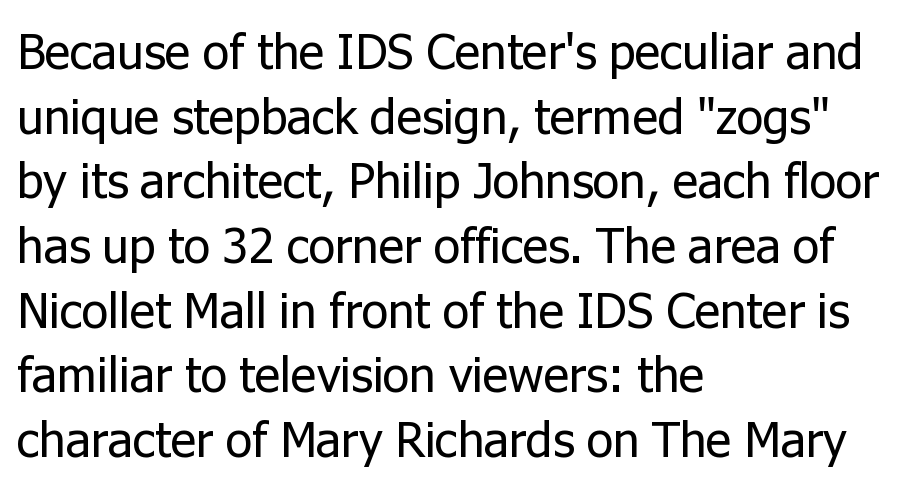
Q: Is the text bold? A: No.
Q: Is the text italic (slanted)? A: No, it is upright.
Q: Is the typeface a serif or a sans-serif typeface? A: Sans-serif.
Q: Is the text underlined? A: No.
Q: How is the paragraph aligned? A: Left-aligned.
Q: Is the spacing between letters normal or unusually wide? A: Normal.
Q: Is the spacing between lines tight, normal or loose? A: Normal.
Q: Width (condensed, normal, or wide)? A: Normal.
Q: Stroke contrast? A: Low.
Q: x-height? A: Medium.
Q: Monospaced? A: No.
